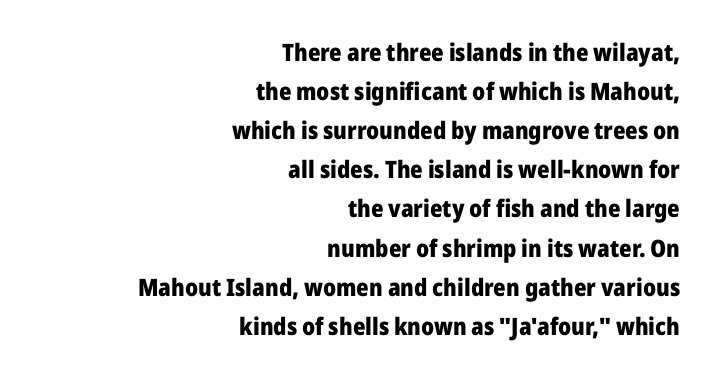
The rendering uses a bold face; every stroke is thick and dark. Descenders hang freely into open space. A typesetter would call this zero additional tracking. The passage shown stacks its lines at a standard gap. Line endings align vertically; line beginnings do not. Designer's note — italics off, roman on.
